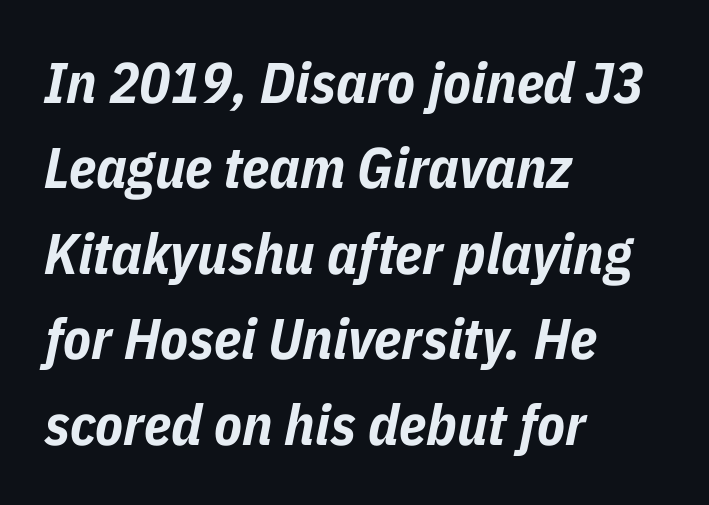
{"italic": "yes", "lean": "right", "slant_degrees": 11, "bold": "yes", "weight": "bold", "width": "condensed", "stroke_contrast": "low", "x_height": "medium", "monospaced": "no", "underline": "no", "align": "left", "line_spacing": "normal", "line_spacing_ratio": 1.5, "letter_spacing": "normal", "letter_spacing_em": 0.0, "glyph_px": 57}
